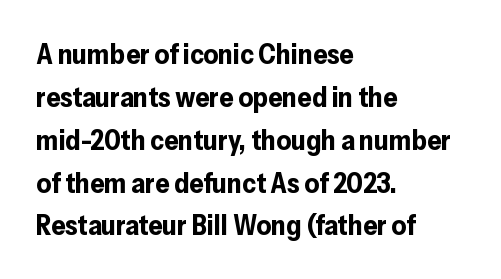
You can tell from the bare stems that sans-serif type was used. Note the varied advance widths — an 'i' is clearly narrower than an 'm'. Does the leading feel generous? No, just average. The passage shown has conventional tracking throughout. Each row of text sits above clean, open space. A roman cut, with each character standing at attention.
